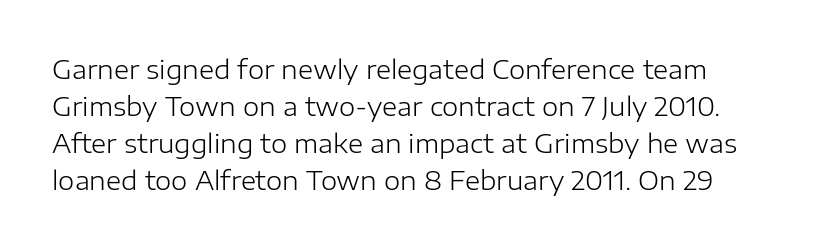
The image shows 26 px text type, upright; set normal line spacing (1.42x), normal letter spacing, not underlined.
